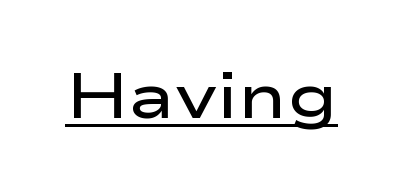
{"serif": "no", "italic": "no", "bold": "semi", "weight": "semibold", "width": "wide", "stroke_contrast": "low", "x_height": "medium", "monospaced": "no", "underline": "yes", "letter_spacing": "normal", "letter_spacing_em": 0.0, "glyph_px": 63}
